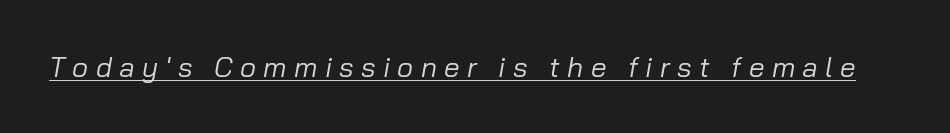
Q: Is the text bold? A: No.
Q: Is the text italic (slanted)? A: Yes, it leans right by about 10 degrees.
Q: Is the text underlined? A: Yes.
Q: Is the spacing between letters normal or unusually wide? A: Unusually wide.
Q: Width (condensed, normal, or wide)? A: Normal.
Q: Stroke contrast? A: Low.
Q: x-height? A: Medium.
Q: Monospaced? A: No.
